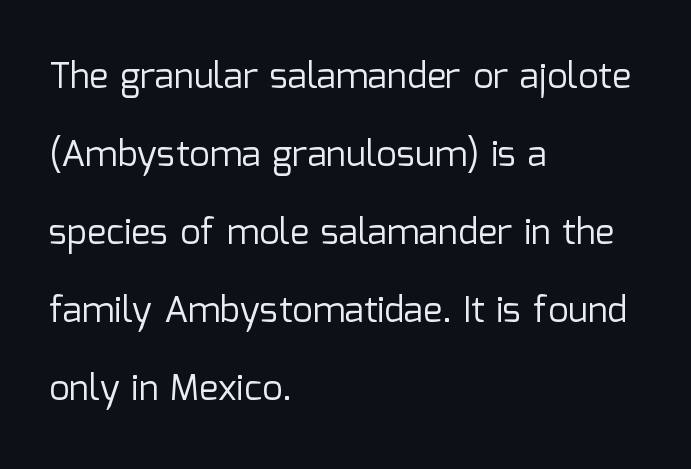
Each row of text sits above clean, open space. Here the glyphs are tracked normally, forming tight word shapes. Unbolded letterforms with no extra heft. Baseline-to-baseline distance is far greater than the letter height. The designer went with a sans here, leaving each stem footless. Is this a fixed-width face? No — the glyphs have proportional, varying widths.
